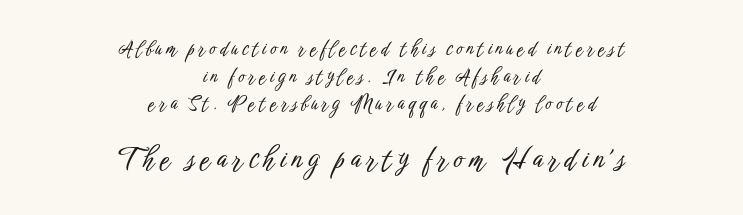
The image shows 28 px condensed sans-serif type; set centered, normal line spacing (1.45x), unusually wide letter spacing (+0.21 em), not underlined; the second (bottom) block is 1.47x larger; low stroke contrast and a medium x-height.
